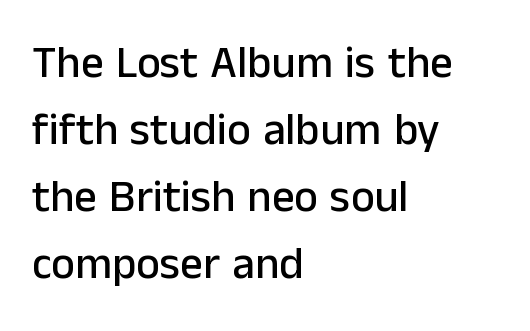
Underline: absent. A typesetter would label this face a sans. Layout note: lines flush left. Note the varied advance widths — an 'i' is clearly narrower than an 'm'. Vertically, the passage feels balanced, rows spaced as you'd expect.
